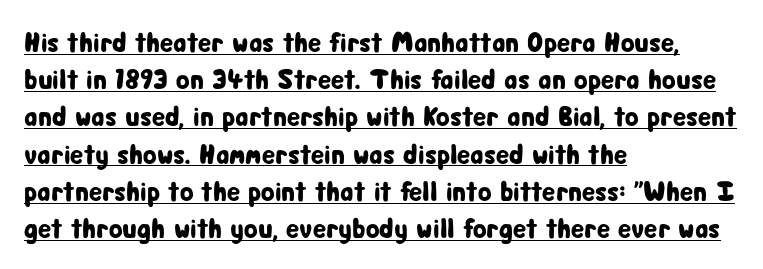
The passage shown is typed in a proportional face where columns would drift. These lines are set flush left with a ragged right edge. The words here are underlined. The axis of the letterforms is exactly vertical.
